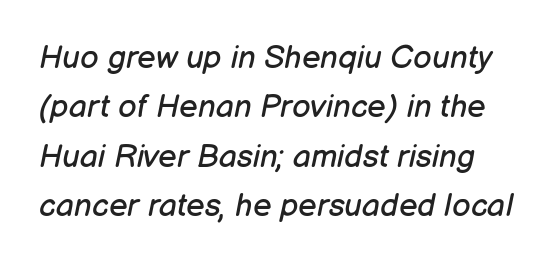
The image shows 32 px regular-weight type, italic (leaning right); set normal line spacing (1.54x), normal letter spacing, not underlined; low stroke contrast and a medium x-height.
